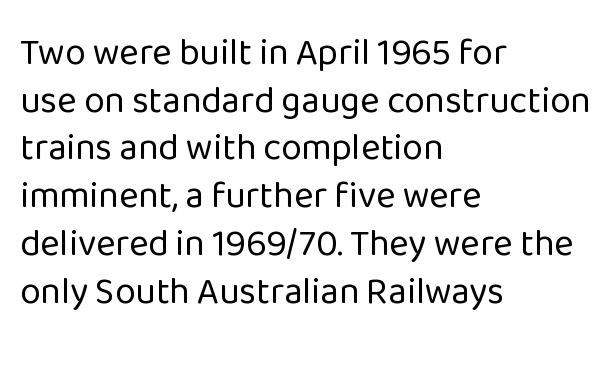
Is this a heavy cut? Hardly; it is regular or lighter. How are the letters spaced? Ordinarily, with no added tracking. The ragged edge is on the right, which tells us the setting is flush left. Characters remain perfectly vertical along every line. This sample has the flowing, uneven cadence of proportional lettering. The area under the type is left untouched.
